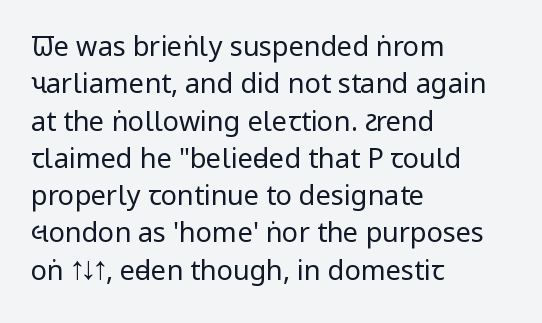
The image shows 27 px text type, upright; set left-aligned, normal line spacing (1.38x), normal letter spacing, not underlined.
